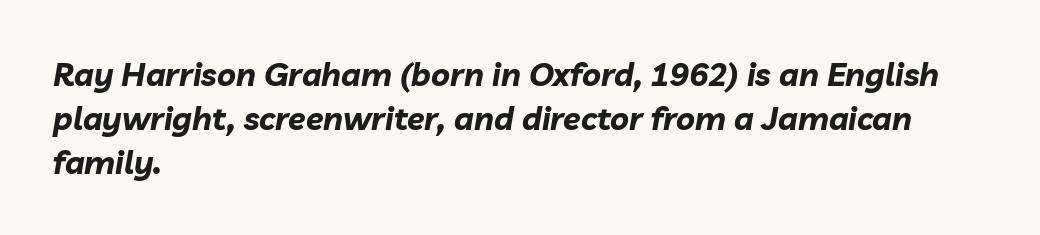
{"italic": "yes", "lean": "right", "slant_degrees": 10, "bold": "yes", "weight": "bold", "width": "normal", "stroke_contrast": "low", "x_height": "medium", "monospaced": "no", "underline": "no", "align": "left", "line_spacing": "normal", "line_spacing_ratio": 1.37, "letter_spacing": "normal", "letter_spacing_em": 0.0, "glyph_px": 32}
